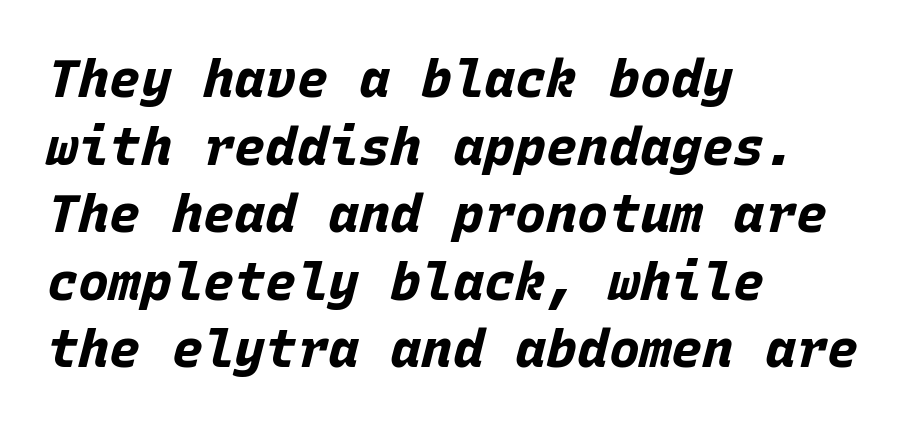
{"italic": "yes", "lean": "right", "slant_degrees": 15, "bold": "yes", "weight": "bold", "width": "normal", "stroke_contrast": "low", "x_height": "large", "monospaced": "yes", "underline": "no", "align": "left", "line_spacing": "normal", "line_spacing_ratio": 1.3, "letter_spacing": "normal", "letter_spacing_em": 0.0, "glyph_px": 52}
